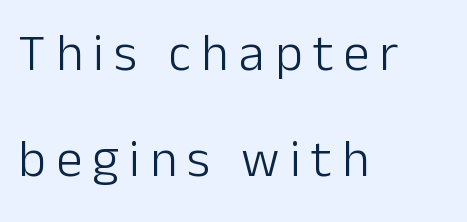
The image shows 52 px light sans-serif type, upright; set left-aligned, loose line spacing (2.03x), unusually wide letter spacing (+0.2 em), not underlined; low stroke contrast and a medium x-height.
